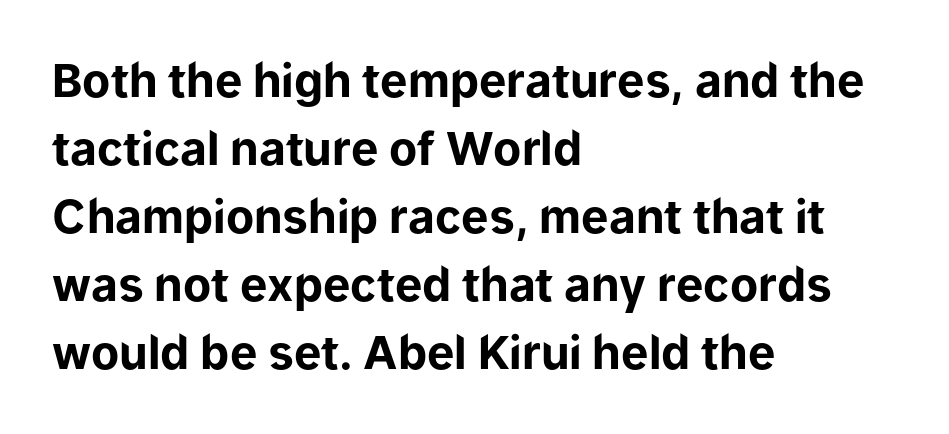
Q: Is the text bold? A: Yes.
Q: Is the text italic (slanted)? A: No, it is upright.
Q: Is the typeface a serif or a sans-serif typeface? A: Sans-serif.
Q: Is the text underlined? A: No.
Q: How is the paragraph aligned? A: Left-aligned.
Q: Is the spacing between letters normal or unusually wide? A: Normal.
Q: Is the spacing between lines tight, normal or loose? A: Normal.
Q: Width (condensed, normal, or wide)? A: Normal.
Q: Stroke contrast? A: Low.
Q: x-height? A: Medium.
Q: Monospaced? A: No.
